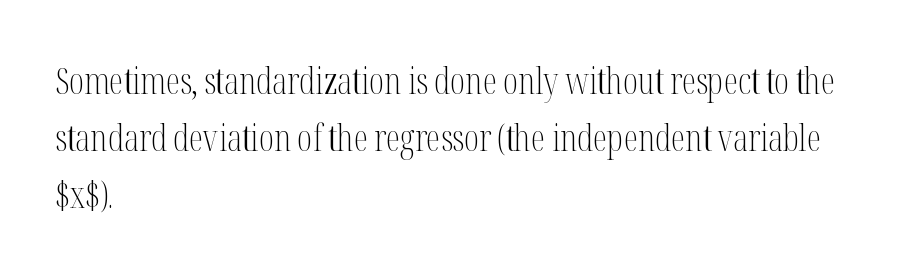
Is the block centered? No — it sits flush against the left margin. Vertical stems look standard width or narrower in stroke. The typography opts for an upright posture over an oblique one. The line texture is even and compact thanks to regular tracking.
